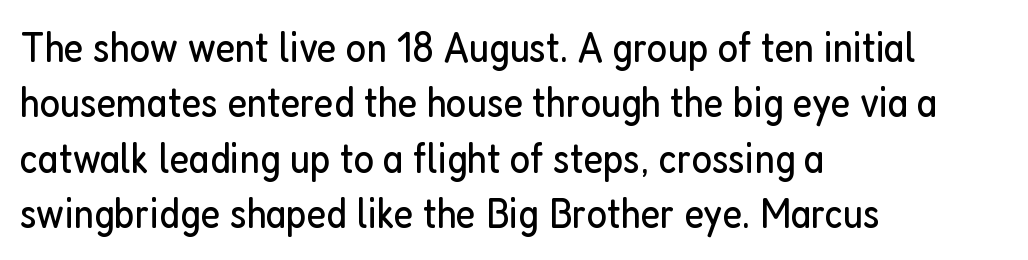
This rendering employs a face without finishing strokes, i.e., a sans-serif. This sample uses an upright cut, with every glyph sitting square on the baseline. The paragraph shown leans on its left margin. Words appear dense and cohesive because spacing is normal. Varying glyph widths throughout — classic text-font behaviour.
